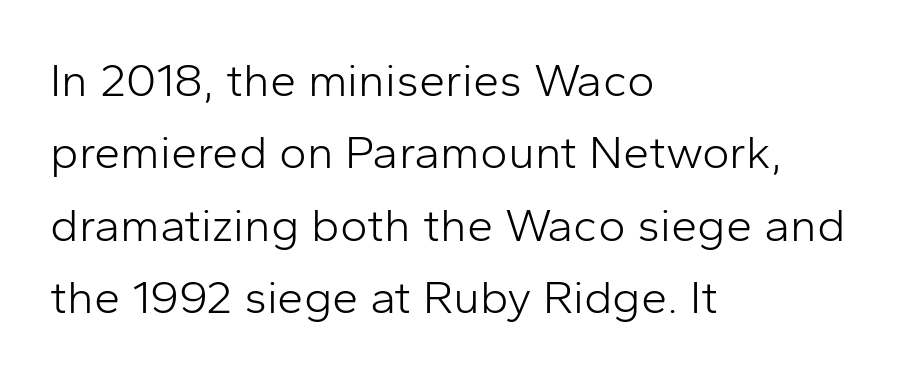
These lines stack with their left ends in a neat column. No letter is thick-stroked: the sample isn't bold. Standard letterfit; no display-style spreading of the glyphs. This is sans-serif lettering, the kind often seen on screens and signage. Descenders are the only things crossing below the line.
